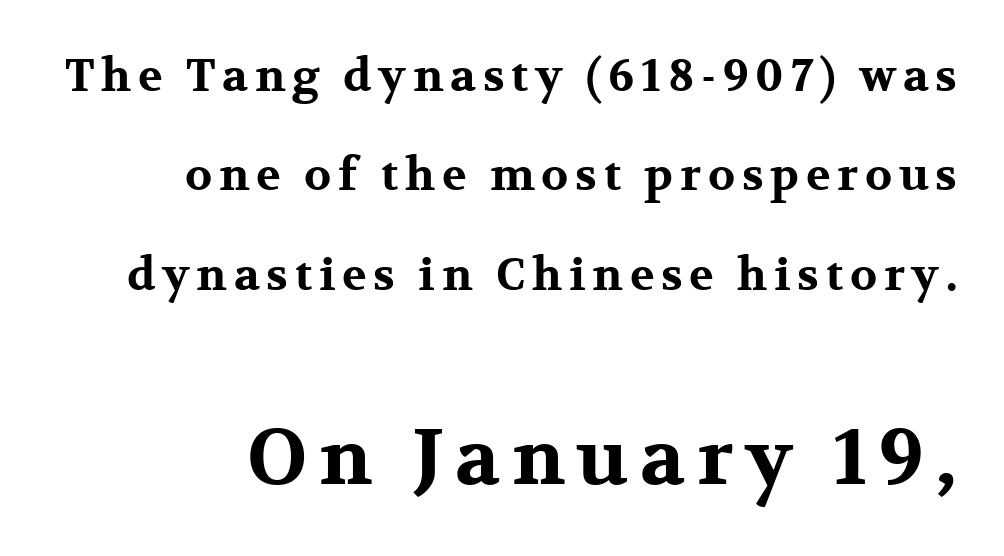
The passage shown begins with its smaller block and ends with its larger one. This sample uses a serif face. Rows of type keep a wide berth in the vertical direction. A typesetter would call this proportional, since set widths differ per character. Does the weight exceed regular? Yes, all the way to bold.
